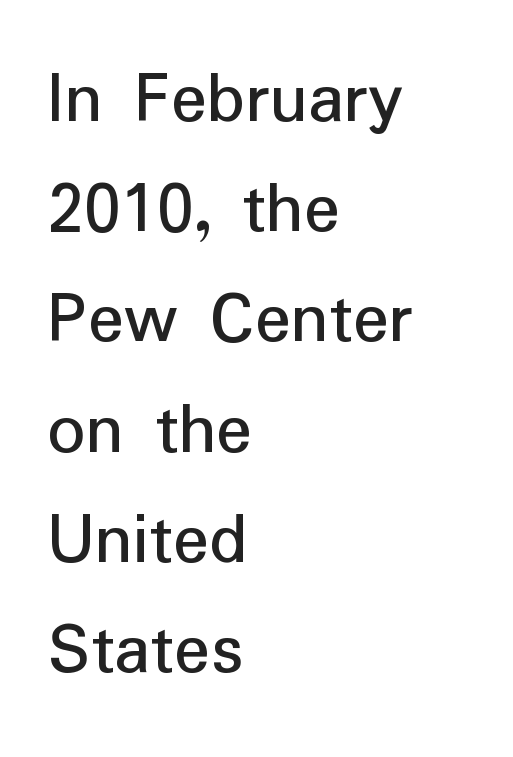
The image shows 75 px sans-serif type, upright; set left-aligned, normal line spacing (1.47x), normal letter spacing, not underlined; low stroke contrast and a medium x-height.
